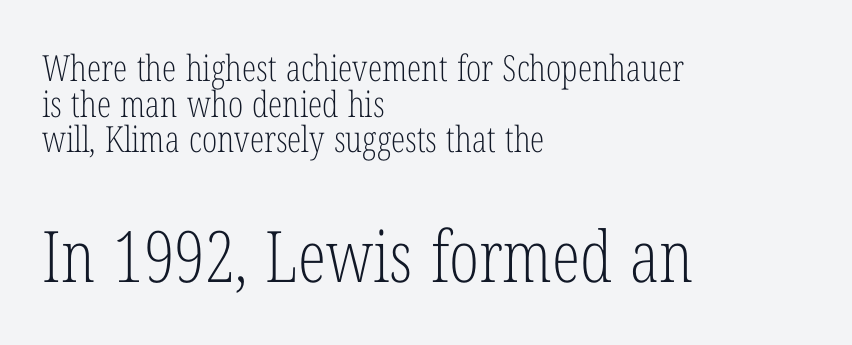
A roman cut, with each character standing at attention. The rendering uses a small line-height, squeezing the rows. Each row of text sits above clean, open space. Think of a printed novel: that variable character pitch is what you see here. Caption: upper text group reduced, lower text group enlarged.
